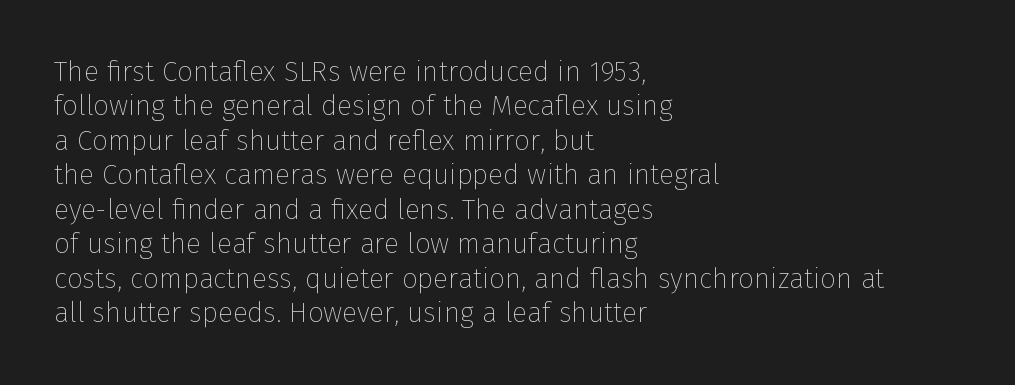
{"serif": "no", "italic": "no", "bold": "no", "weight": "thin", "width": "normal", "stroke_contrast": "low", "x_height": "medium", "monospaced": "no", "underline": "no", "align": "left", "line_spacing_ratio": 1.23, "letter_spacing": "normal", "letter_spacing_em": 0.0, "glyph_px": 28}
